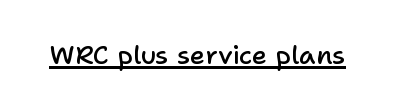
The image shows 26 px text type, upright; set normal letter spacing, underlined.
